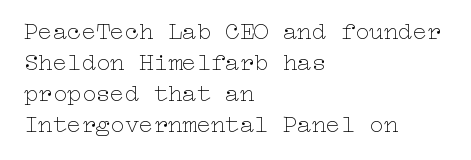
{"italic": "no", "bold": "no", "underline": "no", "align": "left", "line_spacing": "normal", "line_spacing_ratio": 1.29, "letter_spacing": "normal", "letter_spacing_em": 0.0, "glyph_px": 24}
